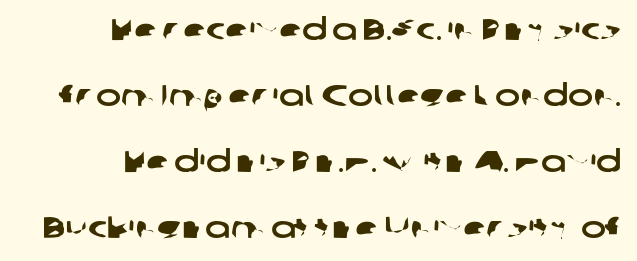
{"serif": "no", "width": "wide", "stroke_contrast": "low", "x_height": "medium", "monospaced": "no", "underline": "no", "align": "right", "line_spacing": "loose", "line_spacing_ratio": 2.2, "letter_spacing": "normal", "letter_spacing_em": 0.0, "glyph_px": 30}
